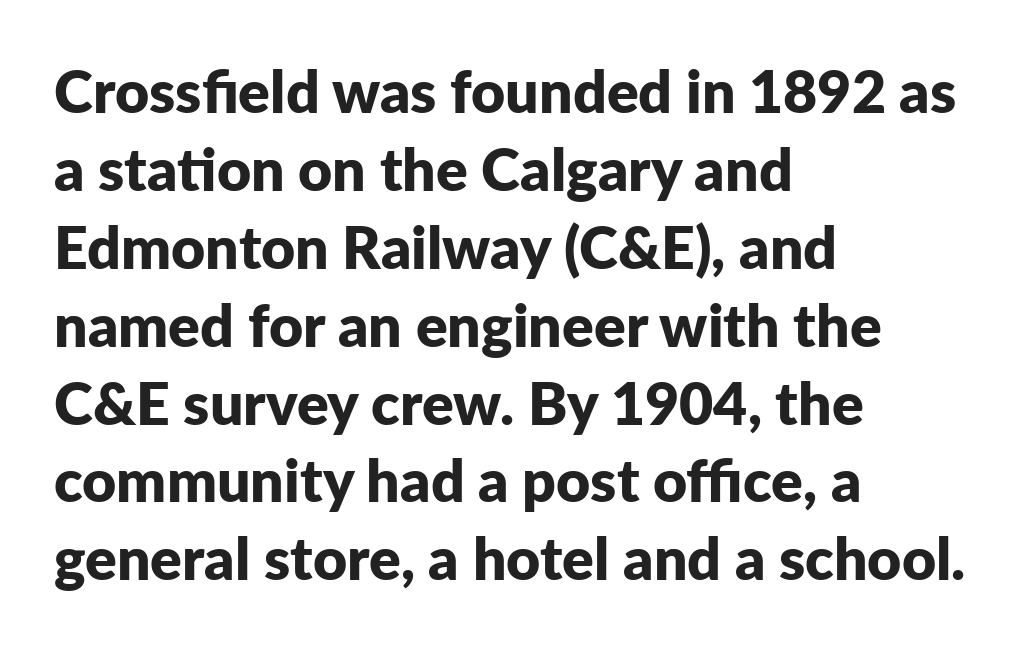
The image shows 59 px bold sans-serif type, upright; set left-aligned, normal line spacing (1.32x), normal letter spacing, not underlined; low stroke contrast and a medium x-height.
